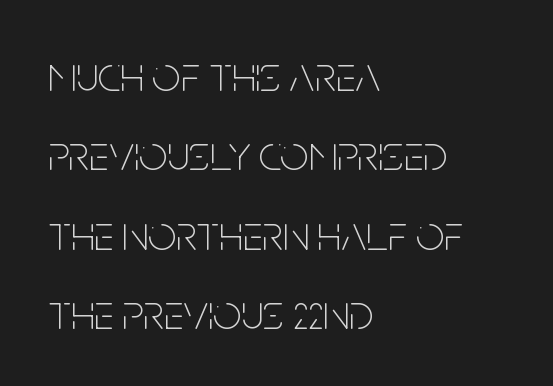
The image shows 50 px thin, condensed sans-serif type, upright; set left-aligned, normal line spacing (1.59x), normal letter spacing, not underlined; low stroke contrast and a large x-height.
